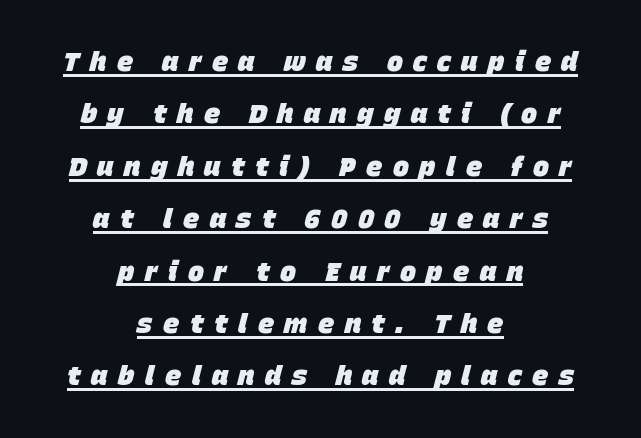
Q: Is the text bold? A: Yes.
Q: Is the text italic (slanted)? A: Yes, it leans right by about 15 degrees.
Q: Is the text underlined? A: Yes.
Q: How is the paragraph aligned? A: Centered.
Q: Is the spacing between letters normal or unusually wide? A: Unusually wide.
Q: Is the spacing between lines tight, normal or loose? A: Loose.
